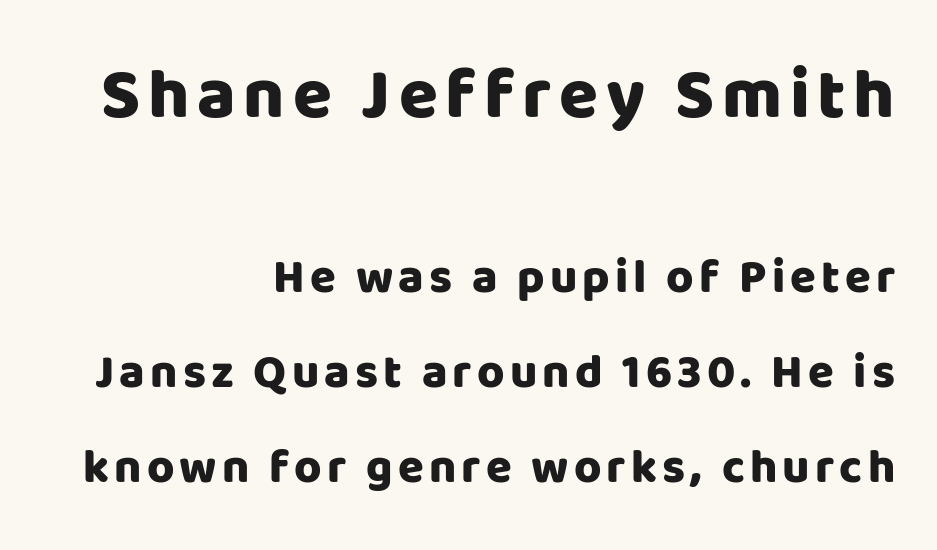
Notice the wide empty band between every row — that's loose leading. The passage shown is typed in a proportional face where columns would drift. Type size steps down from the first block to the second. The type sits square on the baseline with zero lean.
